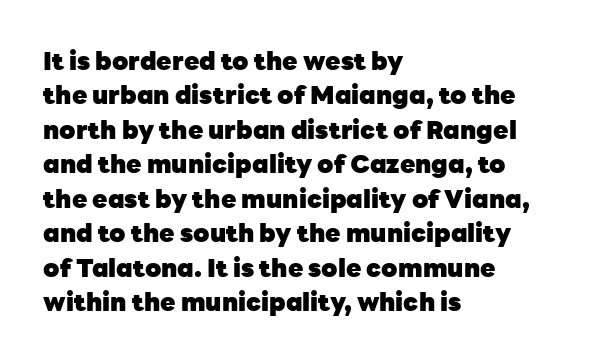
Plain, unruled lines of type. Italic: no, the glyphs are upright roman. The face used here has the dense, thick strokes of a bold. Compared with typical paragraphs, the rows here are spaced about the same. The paragraph has a hard left edge and a soft right edge. Here the glyphs are tracked normally, forming tight word shapes.
